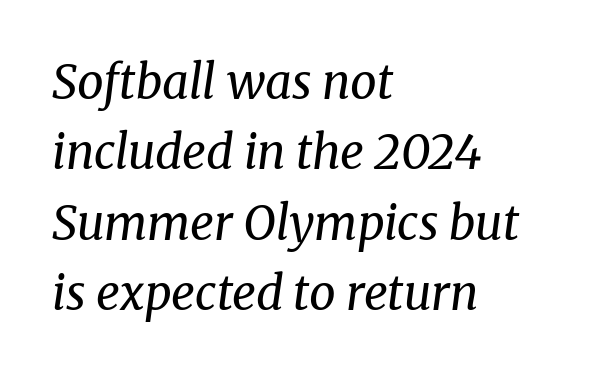
Q: Is the text bold? A: No.
Q: Is the text italic (slanted)? A: Yes, it leans right by about 8 degrees.
Q: Is the typeface a serif or a sans-serif typeface? A: Serif.
Q: Is the text underlined? A: No.
Q: How is the paragraph aligned? A: Left-aligned.
Q: Is the spacing between letters normal or unusually wide? A: Normal.
Q: Is the spacing between lines tight, normal or loose? A: Normal.
Q: Width (condensed, normal, or wide)? A: Normal.
Q: Stroke contrast? A: Medium.
Q: x-height? A: Medium.
Q: Monospaced? A: No.
